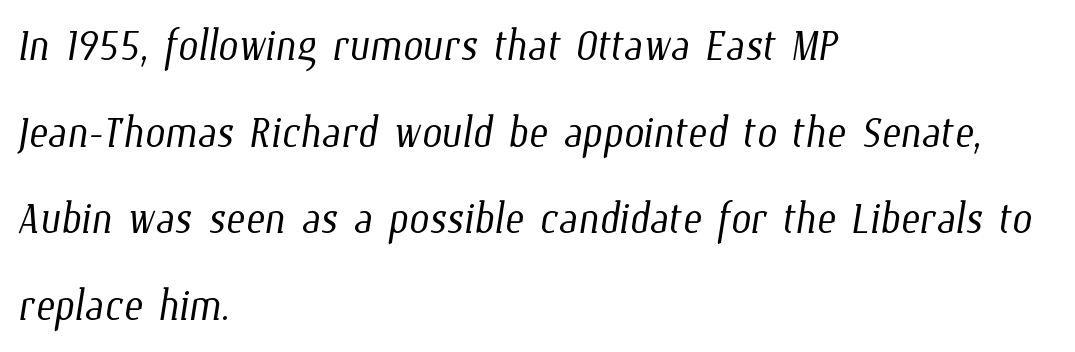
{"bold": "no", "weight": "light", "width": "condensed", "stroke_contrast": "low", "x_height": "medium", "monospaced": "no", "underline": "no", "align": "left", "line_spacing": "normal", "line_spacing_ratio": 1.52, "letter_spacing": "normal", "letter_spacing_em": 0.0, "glyph_px": 57}
